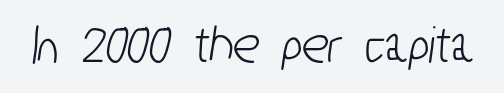
{"serif": "no", "width": "condensed", "stroke_contrast": "low", "x_height": "medium", "monospaced": "no", "underline": "no", "letter_spacing": "normal", "letter_spacing_em": 0.0, "glyph_px": 55}
